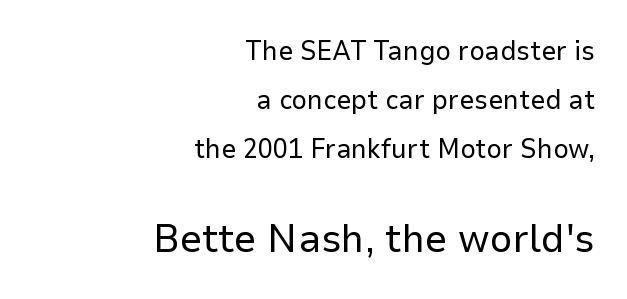
The image shows 40 px regular-weight sans-serif type, upright; set right-aligned, line spacing 1.81x, normal letter spacing, not underlined; the second (bottom) block is 1.48x larger; low stroke contrast and a medium x-height.
